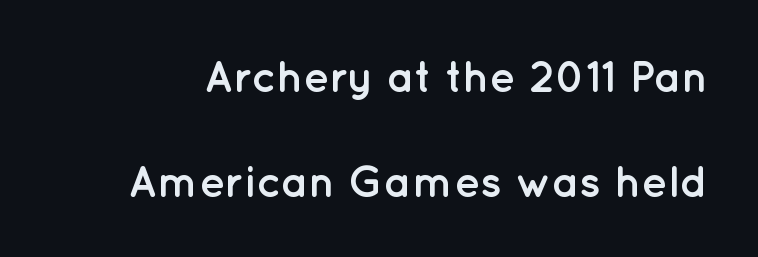
{"serif": "no", "italic": "no", "bold": "yes", "weight": "semibold", "width": "normal", "stroke_contrast": "low", "x_height": "medium", "monospaced": "no", "underline": "no", "line_spacing": "loose", "line_spacing_ratio": 2.38, "letter_spacing": "normal", "letter_spacing_em": 0.0, "glyph_px": 44}
